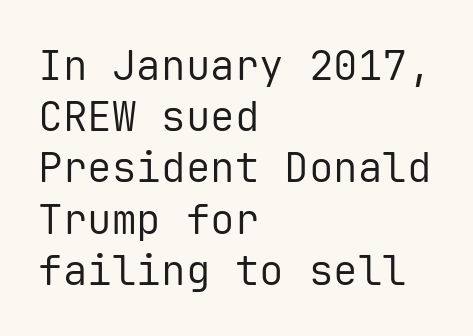
You could count columns in this text — the font is strictly monospaced. In terms of leading, this rendering sits right in the middle. Nothing unusual about the tracking: characters are spaced as the font intends. Vertical strokes here are truly vertical.
